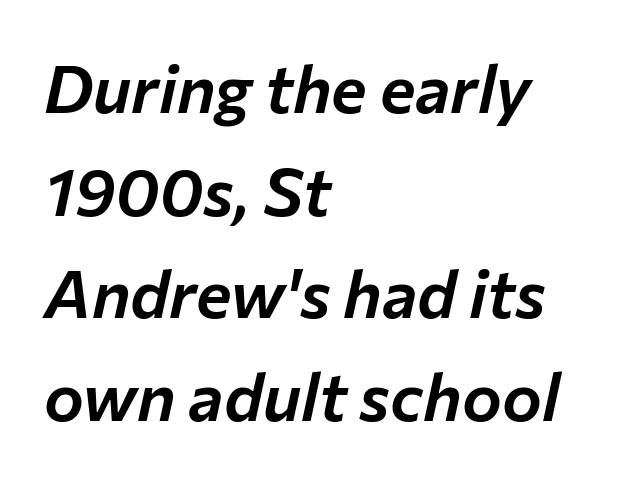
Q: Is the text italic (slanted)? A: Yes, it leans right by about 12 degrees.
Q: Is the text underlined? A: No.
Q: How is the paragraph aligned? A: Left-aligned.
Q: Is the spacing between letters normal or unusually wide? A: Normal.
Q: Is the spacing between lines tight, normal or loose? A: Normal.
Q: Width (condensed, normal, or wide)? A: Normal.
Q: Stroke contrast? A: Low.
Q: x-height? A: Medium.
Q: Monospaced? A: No.
